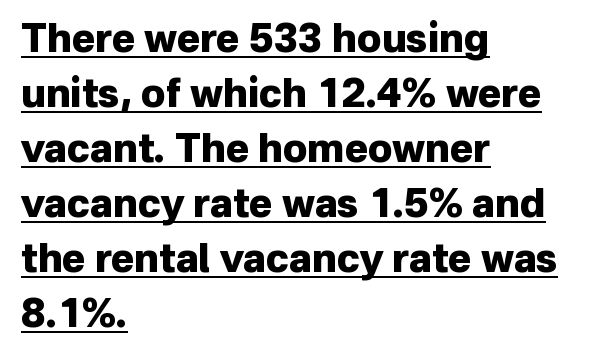
These lines are composed in type without serifs. Compared with a centered layout, this one pins lines to the left instead. The space between consecutive lines is moderate. This is the regular roman posture of the typeface. In terms of letterspacing, this is plain default setting.
